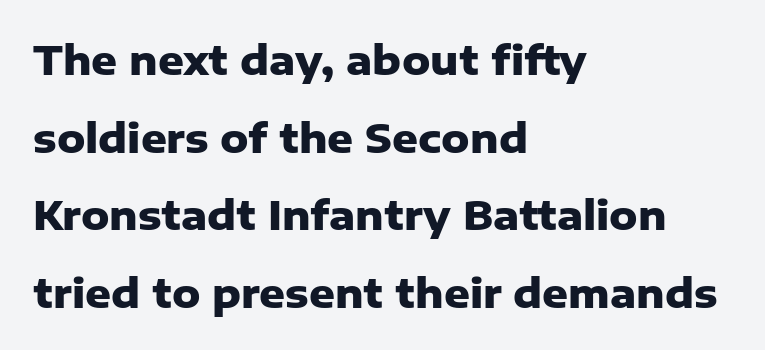
The image shows 40 px heavy sans-serif type, upright; set left-aligned, loose line spacing (1.94x), normal letter spacing, not underlined; low stroke contrast and a medium x-height.
